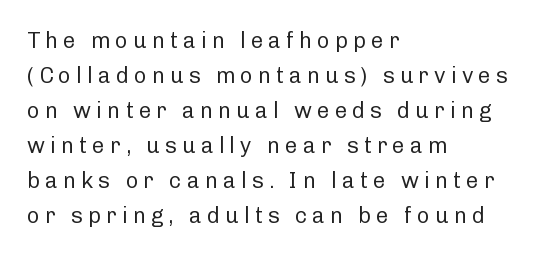
Line starts are locked; line ends wander. Descender tails drop into unmarked territory. The type sits square on the baseline with zero lean. Vertical spacing — default. The passage shown is not bold in any degree.
